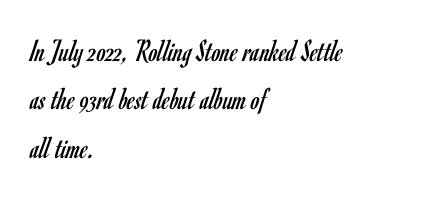
The image shows 32 px regular-weight, condensed sans-serif type; set left-aligned, normal line spacing (1.51x), normal letter spacing, not underlined; low stroke contrast and a small x-height.
